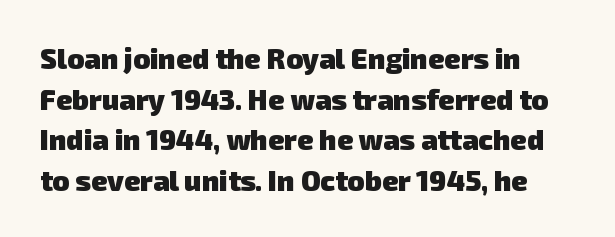
{"serif": "no", "bold": "yes", "weight": "heavy", "width": "normal", "stroke_contrast": "low", "x_height": "medium", "monospaced": "no", "underline": "no", "align": "left", "line_spacing": "normal", "line_spacing_ratio": 1.45, "letter_spacing": "normal", "letter_spacing_em": 0.0, "glyph_px": 28}
